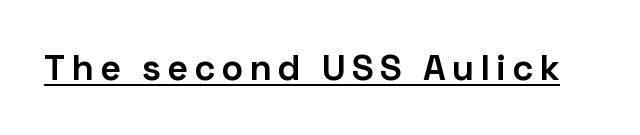
Q: Is the text bold? A: Yes.
Q: Is the text italic (slanted)? A: No, it is upright.
Q: Is the typeface a serif or a sans-serif typeface? A: Sans-serif.
Q: Is the text underlined? A: Yes.
Q: Width (condensed, normal, or wide)? A: Normal.
Q: Stroke contrast? A: Low.
Q: x-height? A: Medium.
Q: Monospaced? A: No.
